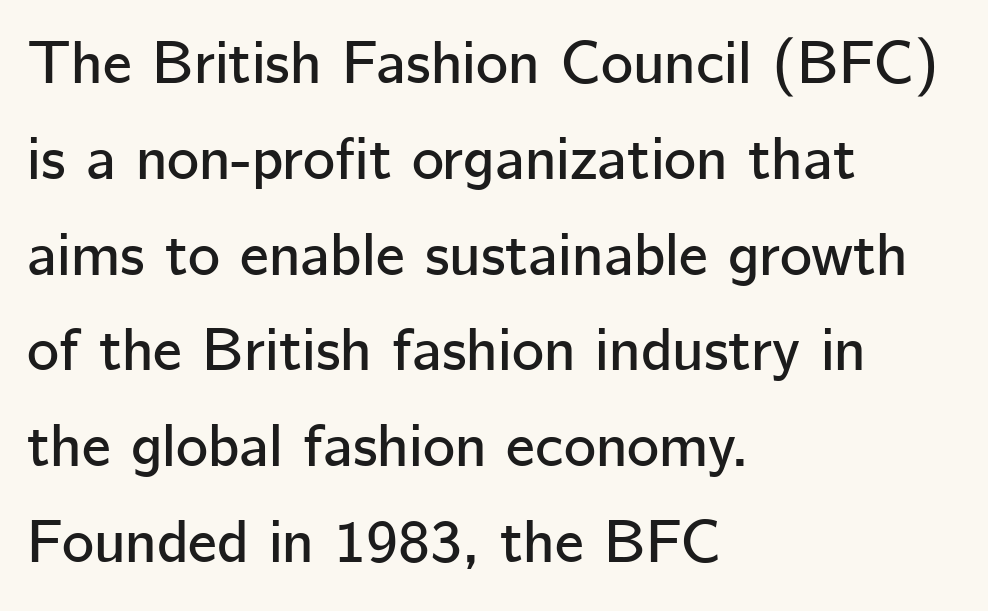
Q: Is the text italic (slanted)? A: No, it is upright.
Q: Is the typeface a serif or a sans-serif typeface? A: Sans-serif.
Q: Is the text underlined? A: No.
Q: How is the paragraph aligned? A: Left-aligned.
Q: Is the spacing between letters normal or unusually wide? A: Normal.
Q: Is the spacing between lines tight, normal or loose? A: Normal.
Q: Width (condensed, normal, or wide)? A: Normal.
Q: Stroke contrast? A: Low.
Q: x-height? A: Medium.
Q: Monospaced? A: No.
